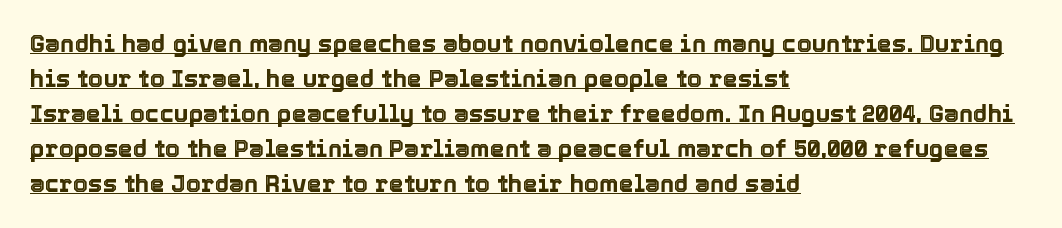
{"italic": "no", "underline": "yes", "align": "left", "line_spacing": "normal", "line_spacing_ratio": 1.46, "letter_spacing": "normal", "letter_spacing_em": 0.0, "glyph_px": 24}
